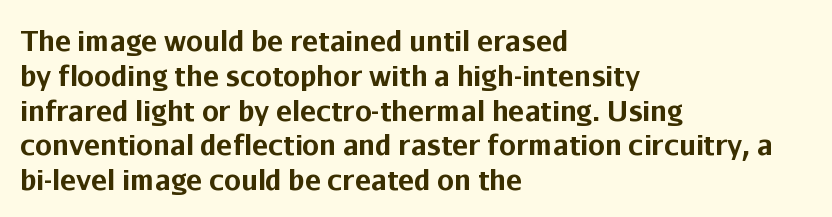
{"italic": "no", "bold": "yes", "underline": "no", "align": "left", "line_spacing": "normal", "line_spacing_ratio": 1.29, "letter_spacing": "normal", "letter_spacing_em": 0.0, "glyph_px": 27}
